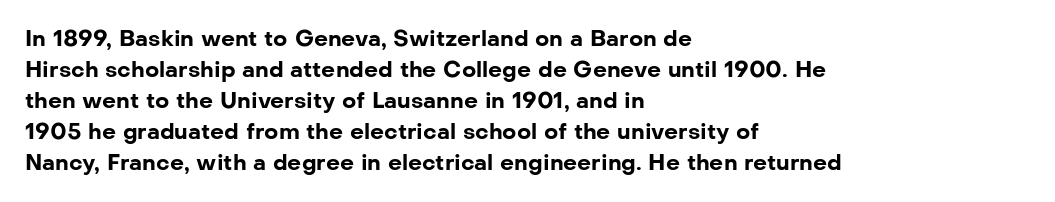
Ordinary non-slanted type is in use. The space between consecutive lines is moderate. The strokes are fattened all the way to bold. No extra tracking has been applied to these lines. Quick note: underline off. The typesetter chose a ragged-right arrangement here.
